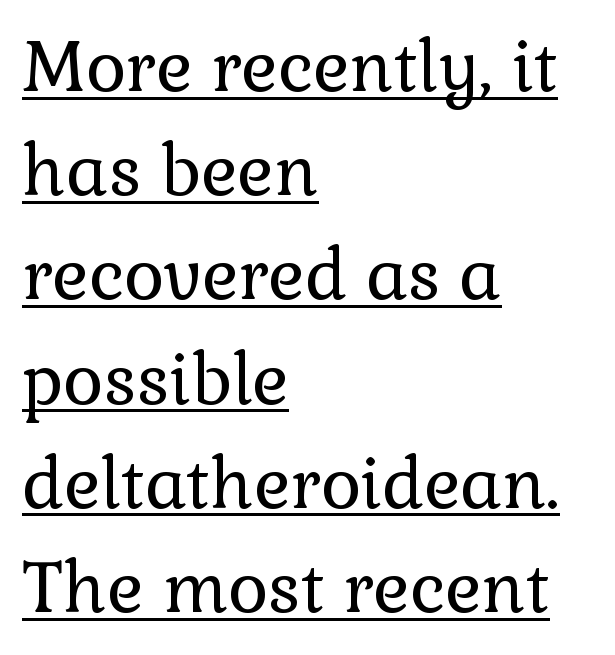
Q: Is the text bold? A: No.
Q: Is the text italic (slanted)? A: No, it is upright.
Q: Is the typeface a serif or a sans-serif typeface? A: Serif.
Q: Is the text underlined? A: Yes.
Q: How is the paragraph aligned? A: Left-aligned.
Q: Is the spacing between letters normal or unusually wide? A: Normal.
Q: Is the spacing between lines tight, normal or loose? A: Normal.
Q: Width (condensed, normal, or wide)? A: Normal.
Q: Stroke contrast? A: Low.
Q: x-height? A: Medium.
Q: Monospaced? A: No.
